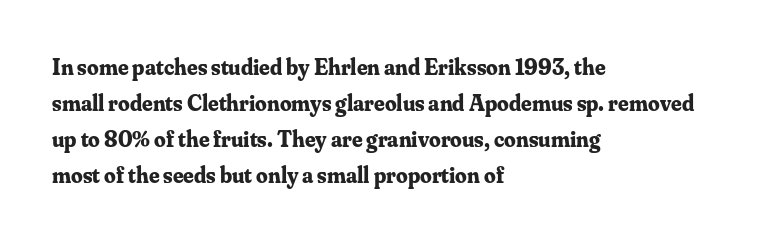
{"italic": "no", "bold": "yes", "underline": "no", "align": "left", "line_spacing": "normal", "line_spacing_ratio": 1.56, "letter_spacing": "normal", "letter_spacing_em": 0.0, "glyph_px": 23}
